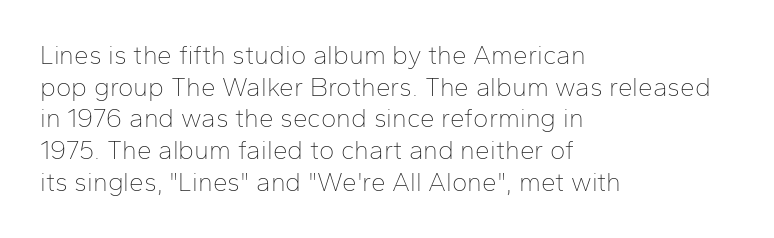
Nope, not italic — everything's standing straight. The font is comparable to plain body text, perhaps lighter. Inter-character spacing is left at the font's built-in metrics. The zone under the glyphs is completely vacant. These lines are set flush left with a ragged right edge.
